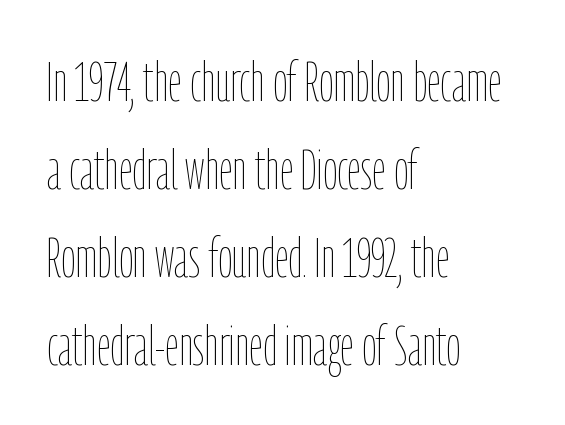
Q: Is the text bold? A: No.
Q: Is the text italic (slanted)? A: No, it is upright.
Q: Is the text underlined? A: No.
Q: How is the paragraph aligned? A: Left-aligned.
Q: Is the spacing between letters normal or unusually wide? A: Normal.
Q: Is the spacing between lines tight, normal or loose? A: Normal.
Q: Width (condensed, normal, or wide)? A: Condensed.
Q: Stroke contrast? A: Low.
Q: x-height? A: Medium.
Q: Monospaced? A: No.
